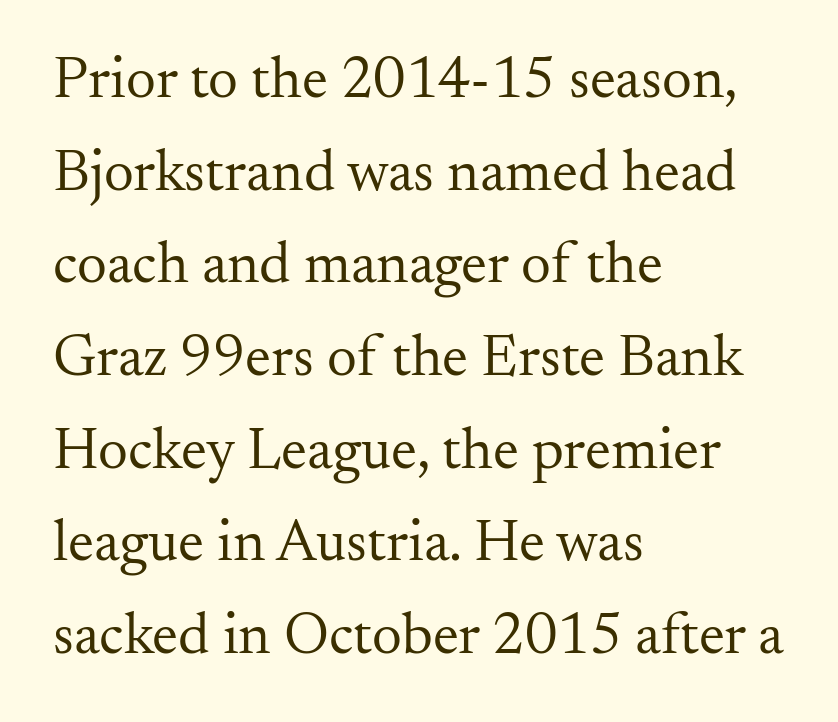
Q: Is the text bold? A: No.
Q: Is the text italic (slanted)? A: No, it is upright.
Q: Is the typeface a serif or a sans-serif typeface? A: Serif.
Q: Is the text underlined? A: No.
Q: How is the paragraph aligned? A: Left-aligned.
Q: Is the spacing between letters normal or unusually wide? A: Normal.
Q: Is the spacing between lines tight, normal or loose? A: Normal.
Q: Width (condensed, normal, or wide)? A: Normal.
Q: Stroke contrast? A: Medium.
Q: x-height? A: Small.
Q: Monospaced? A: No.
